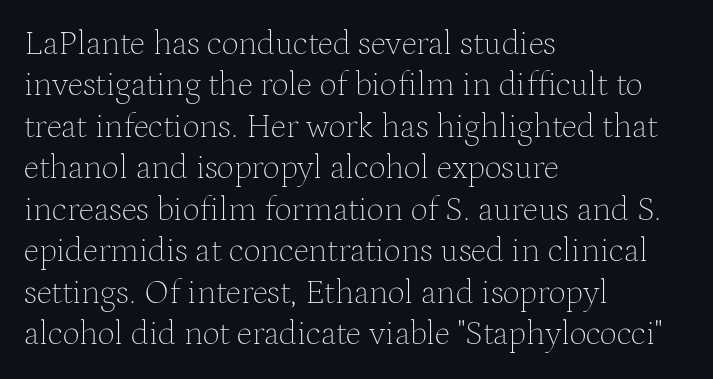
Q: Is the text bold? A: No.
Q: Is the text italic (slanted)? A: No, it is upright.
Q: Is the typeface a serif or a sans-serif typeface? A: Serif.
Q: Is the text underlined? A: No.
Q: How is the paragraph aligned? A: Left-aligned.
Q: Is the spacing between letters normal or unusually wide? A: Normal.
Q: Width (condensed, normal, or wide)? A: Normal.
Q: Stroke contrast? A: Medium.
Q: x-height? A: Medium.
Q: Monospaced? A: No.
